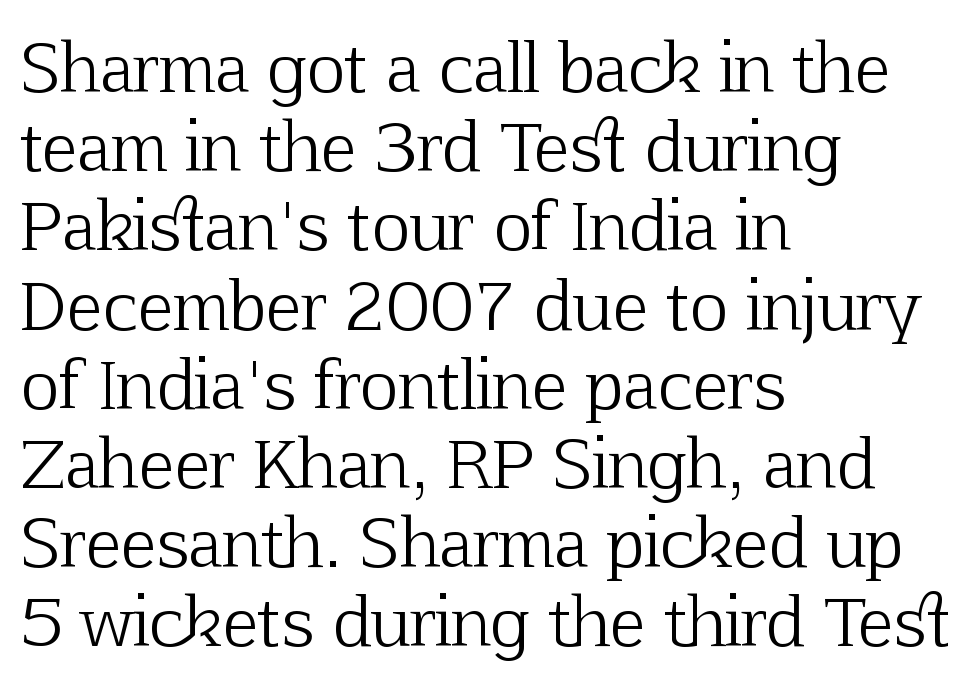
{"serif": "yes", "italic": "no", "bold": "no", "weight": "light", "width": "normal", "stroke_contrast": "low", "x_height": "medium", "monospaced": "no", "underline": "no", "align": "left", "line_spacing_ratio": 1.2, "letter_spacing": "normal", "letter_spacing_em": 0.0, "glyph_px": 66}
